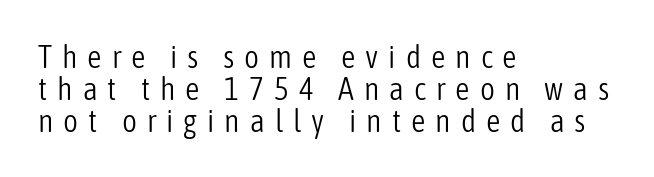
{"serif": "no", "italic": "no", "bold": "no", "weight": "light", "width": "condensed", "stroke_contrast": "low", "x_height": "medium", "monospaced": "no", "underline": "no", "align": "left", "line_spacing": "tight", "line_spacing_ratio": 1.0, "letter_spacing": "wide", "letter_spacing_em": 0.31, "glyph_px": 32}
